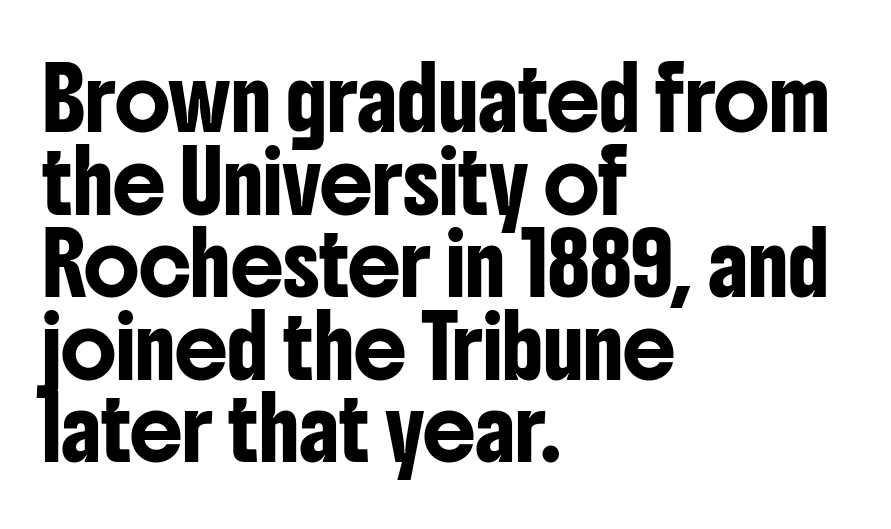
The image shows 59 px condensed sans-serif type, upright; set left-aligned, normal line spacing (1.4x), normal letter spacing, not underlined; low stroke contrast and a medium x-height.
